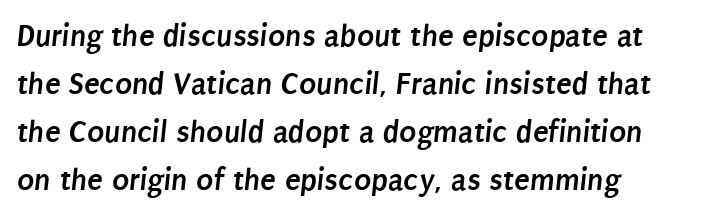
{"serif": "no", "bold": "yes", "weight": "semibold", "width": "condensed", "stroke_contrast": "low", "x_height": "large", "monospaced": "no", "underline": "no", "line_spacing": "normal", "line_spacing_ratio": 1.5, "letter_spacing": "normal", "letter_spacing_em": 0.0, "glyph_px": 32}
